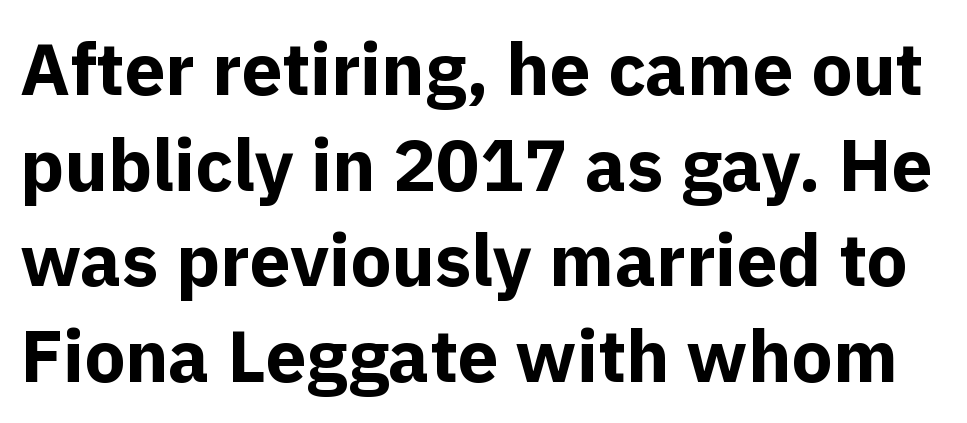
The font's upright variant was chosen for this text. Character widths vary here, with narrow letters taking less room than wide ones. The font family rendered here belongs to the sans-serif group. Type without underlining. A dark, heavy texture on the line: the type is bold. One glance says typical: line gaps are just what's usual.
